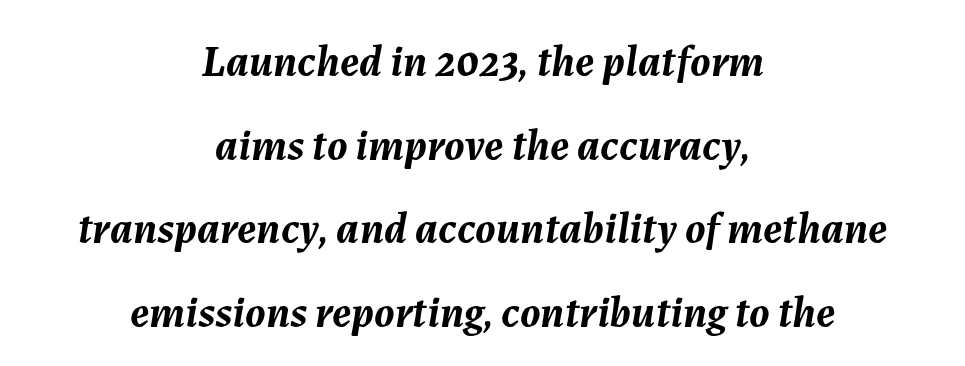
{"italic": "yes", "lean": "right", "slant_degrees": 7, "bold": "yes", "weight": "semibold", "width": "normal", "stroke_contrast": "medium", "x_height": "medium", "monospaced": "no", "underline": "no", "align": "center", "line_spacing": "loose", "line_spacing_ratio": 1.9, "letter_spacing": "normal", "letter_spacing_em": 0.0, "glyph_px": 44}
